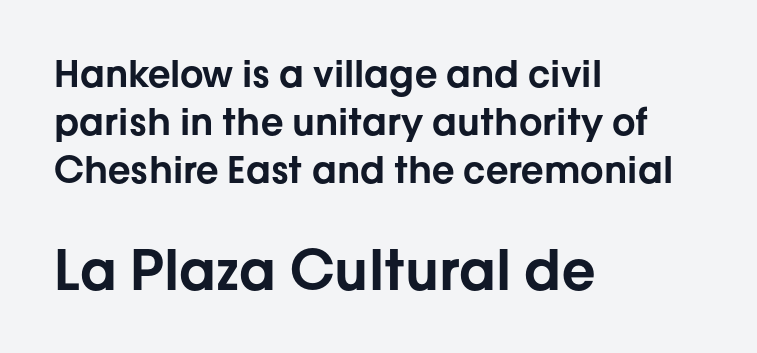
{"serif": "no", "italic": "no", "width": "normal", "stroke_contrast": "low", "x_height": "medium", "monospaced": "no", "underline": "no", "align": "left", "line_spacing": "normal", "line_spacing_ratio": 1.3, "letter_spacing": "normal", "letter_spacing_em": 0.0, "larger_block": "second", "size_ratio": 1.49, "glyph_px": 55}
